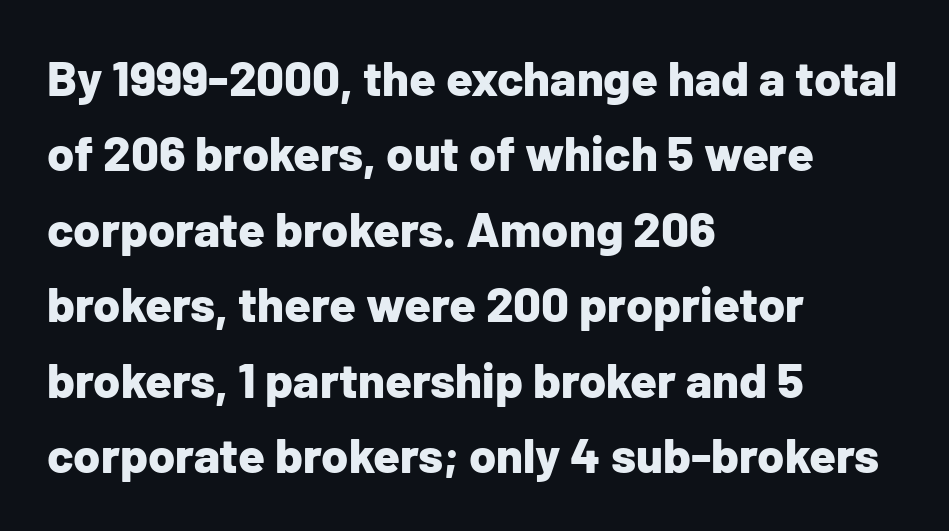
The image shows 49 px bold sans-serif type, upright; set left-aligned, normal line spacing (1.54x), normal letter spacing, not underlined; low stroke contrast and a medium x-height.
